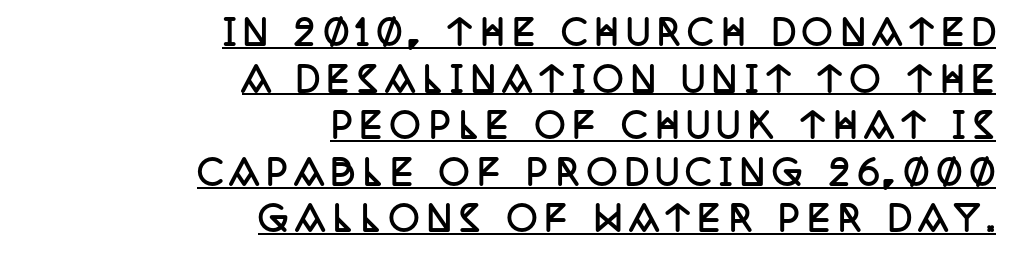
{"serif": "yes", "italic": "no", "bold": "yes", "weight": "semibold", "width": "condensed", "stroke_contrast": "low", "x_height": "large", "monospaced": "no", "underline": "yes", "align": "right", "line_spacing": "normal", "line_spacing_ratio": 1.37, "letter_spacing": "wide", "letter_spacing_em": 0.22, "glyph_px": 34}
